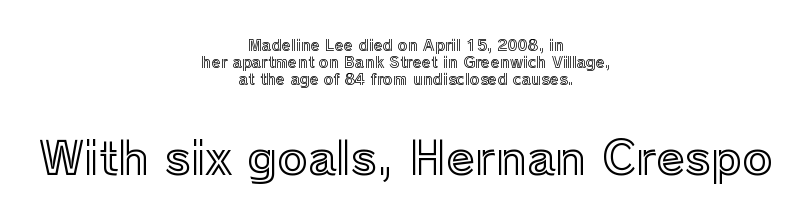
Small over large — that's the arrangement of the two blocks here. Words float on clear page, feet unadorned. The paragraph shown floats in the horizontal middle. These lines were composed using upright roman letters. Vertical spacing — tight. You could not count columns in this text — the font is proportionally spaced.
